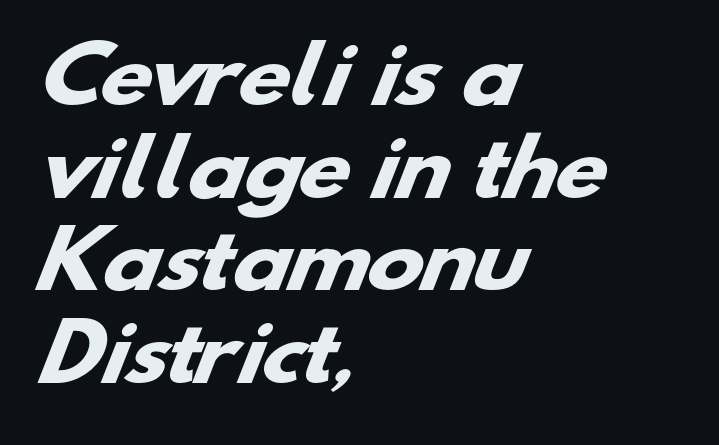
Q: Is the text bold? A: Yes.
Q: Is the typeface a serif or a sans-serif typeface? A: Sans-serif.
Q: Is the text underlined? A: No.
Q: How is the paragraph aligned? A: Left-aligned.
Q: Is the spacing between letters normal or unusually wide? A: Normal.
Q: Width (condensed, normal, or wide)? A: Wide.
Q: Stroke contrast? A: Low.
Q: x-height? A: Small.
Q: Monospaced? A: No.
